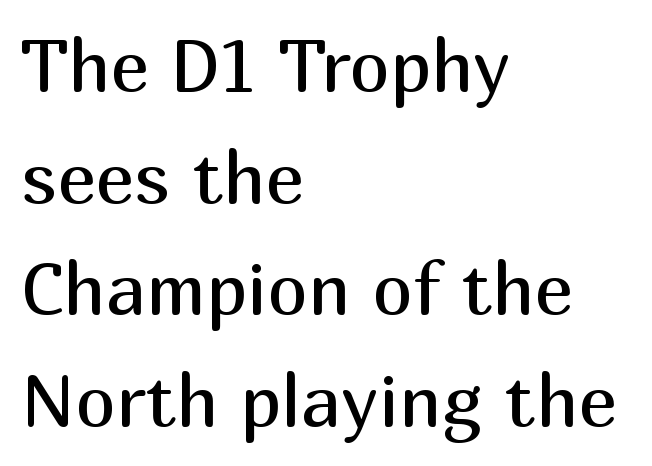
Vertically, the passage feels balanced, rows spaced as you'd expect. Check the space under the baseline: it is left empty. Varying glyph widths throughout — classic text-font behaviour. Do the letters lean? They stand straight. Line starts are locked; line ends wander.
